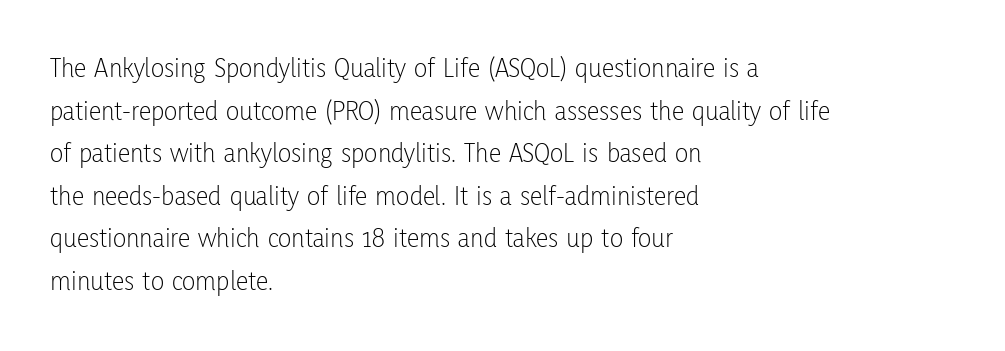
{"serif": "no", "italic": "no", "bold": "no", "weight": "light", "width": "condensed", "stroke_contrast": "low", "x_height": "medium", "monospaced": "no", "underline": "no", "align": "left", "line_spacing": "normal", "line_spacing_ratio": 1.52, "letter_spacing": "normal", "letter_spacing_em": 0.0, "glyph_px": 28}
